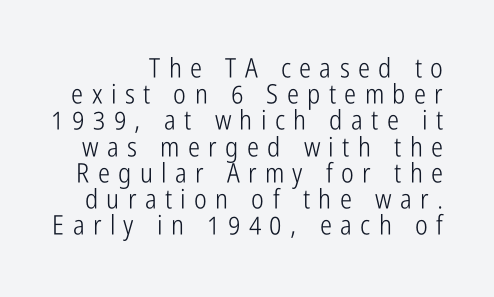
Q: Is the text bold? A: No.
Q: Is the text italic (slanted)? A: No, it is upright.
Q: Is the text underlined? A: No.
Q: Is the spacing between letters normal or unusually wide? A: Unusually wide.
Q: Is the spacing between lines tight, normal or loose? A: Tight.
